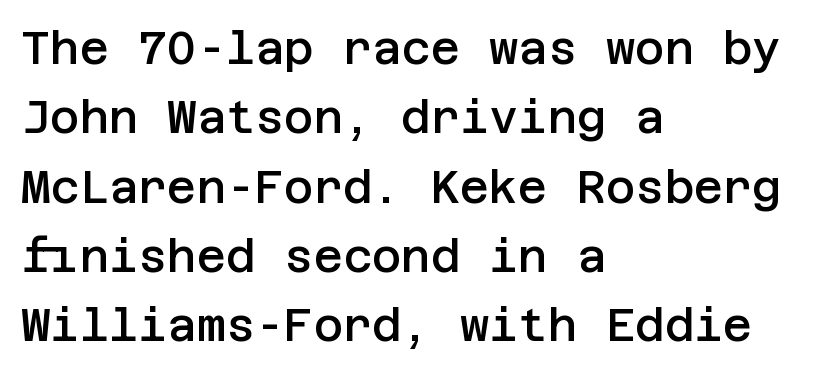
The gap between lines stays unmarked. Each word holds together tightly as a unit, with standard inter-letter gaps. The paragraph shown leans on its left margin. Typographically, this falls in the sans-serif category.
